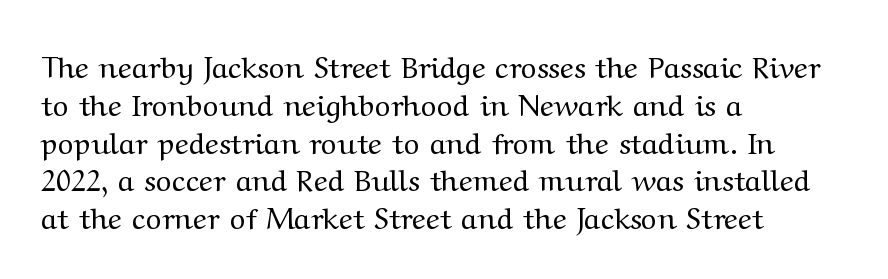
Q: Is the text bold? A: No.
Q: Is the text italic (slanted)? A: No, it is upright.
Q: Is the typeface a serif or a sans-serif typeface? A: Serif.
Q: Is the text underlined? A: No.
Q: How is the paragraph aligned? A: Left-aligned.
Q: Is the spacing between letters normal or unusually wide? A: Normal.
Q: Is the spacing between lines tight, normal or loose? A: Normal.
Q: Width (condensed, normal, or wide)? A: Wide.
Q: Stroke contrast? A: Medium.
Q: x-height? A: Medium.
Q: Monospaced? A: No.
